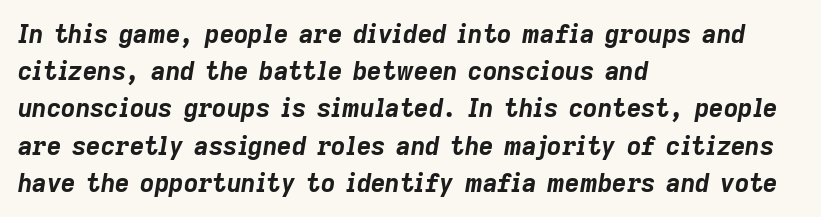
The image shows 25 px bold type, italic (leaning right); set left-aligned, normal line spacing (1.49x), normal letter spacing, not underlined.
